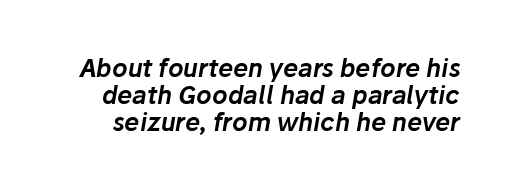
The image shows 24 px text type, italic (leaning right); set tight line spacing (1.12x), normal letter spacing, not underlined.
